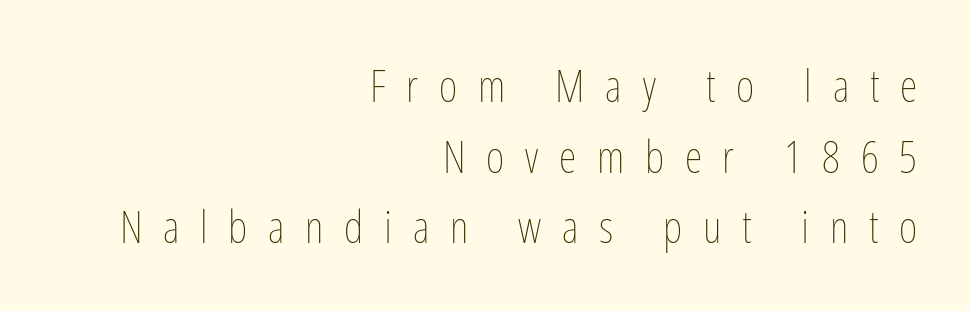
The image shows 45 px thin, condensed type, upright; set right-aligned, normal line spacing (1.57x), unusually wide letter spacing (+0.46 em), not underlined; low stroke contrast and a medium x-height.
